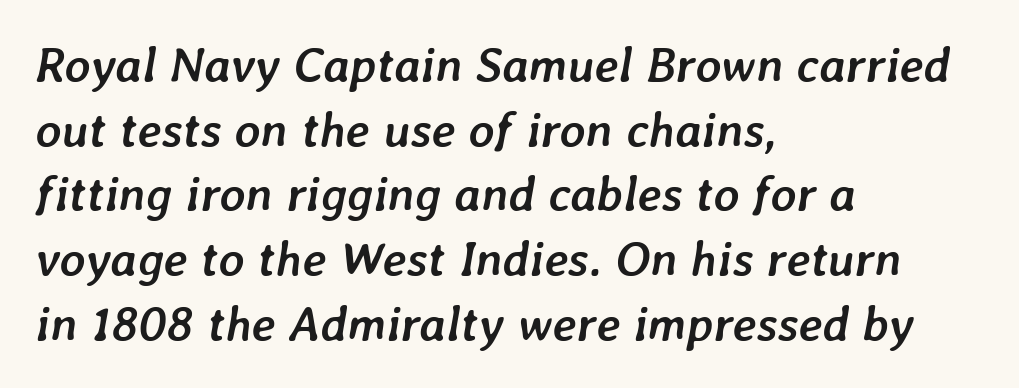
{"italic": "yes", "lean": "right", "slant_degrees": 7, "bold": "yes", "weight": "semibold", "width": "normal", "stroke_contrast": "low", "x_height": "medium", "monospaced": "no", "underline": "no", "align": "left", "line_spacing": "normal", "line_spacing_ratio": 1.32, "letter_spacing": "normal", "letter_spacing_em": 0.0, "glyph_px": 49}
